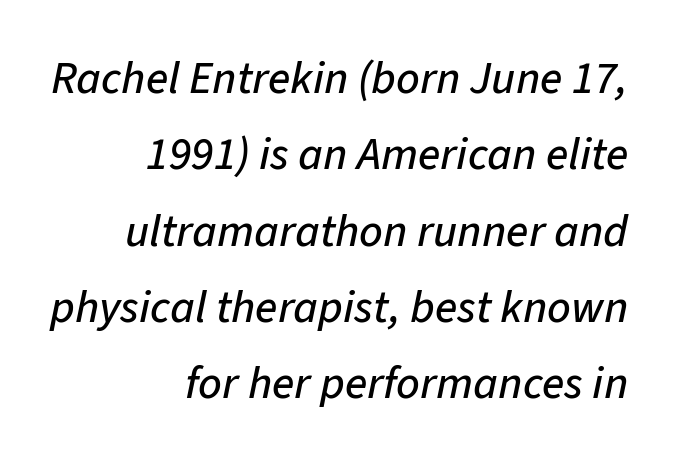
Decoration check: the copy has no underline. How would I describe the line gaps? Plain and ordinary. Compared with a flush-left layout, this one pins lines to the opposite, right side. Emphasis-style slanted type is in use.
